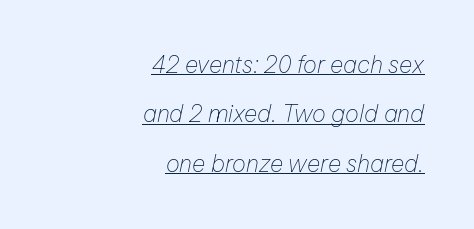
Q: Is the text bold? A: No.
Q: Is the text italic (slanted)? A: Yes, it leans right by about 12 degrees.
Q: Is the text underlined? A: Yes.
Q: How is the paragraph aligned? A: Right-aligned.
Q: Is the spacing between letters normal or unusually wide? A: Normal.
Q: Is the spacing between lines tight, normal or loose? A: Loose.
